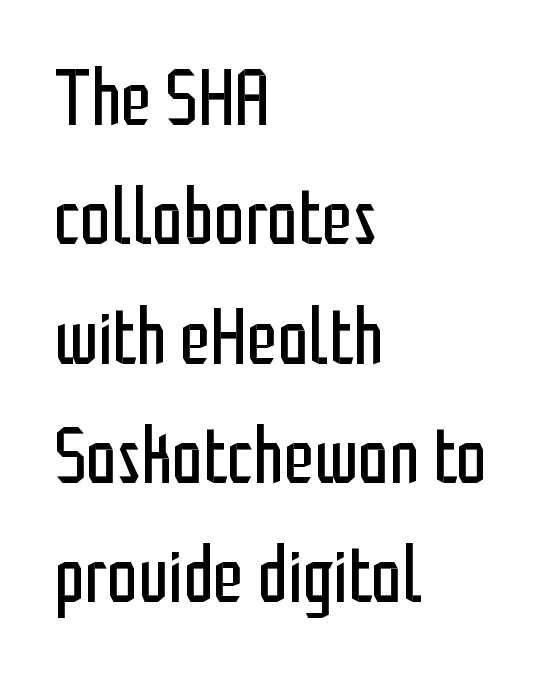
The gaps between neighbouring characters are ordinary and unremarkable. No italicization has been applied; the sample stays upright. The font is comparable to plain body text, perhaps lighter. The letters advance in unequal steps, a hallmark of proportional type. Reading down the column, the eye jumps a familiar distance to each next line. These lines are set flush left with a ragged right edge.
